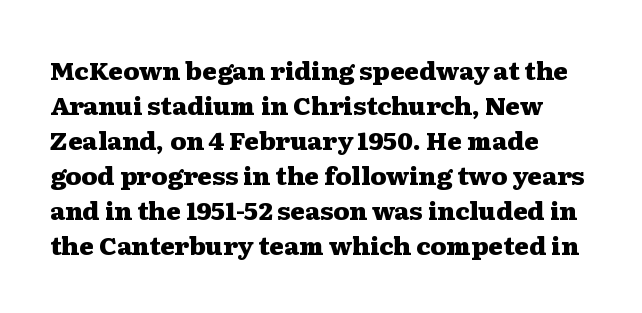
The image shows 25 px bold type, upright; set normal line spacing (1.4x), normal letter spacing, not underlined.
